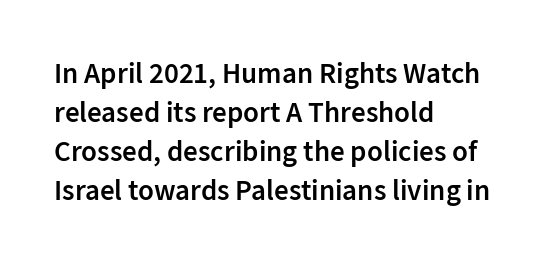
{"serif": "no", "italic": "no", "bold": "semi", "weight": "semibold", "width": "normal", "stroke_contrast": "low", "x_height": "medium", "monospaced": "no", "underline": "no", "align": "left", "line_spacing": "normal", "line_spacing_ratio": 1.34, "letter_spacing": "normal", "letter_spacing_em": 0.0, "glyph_px": 29}
